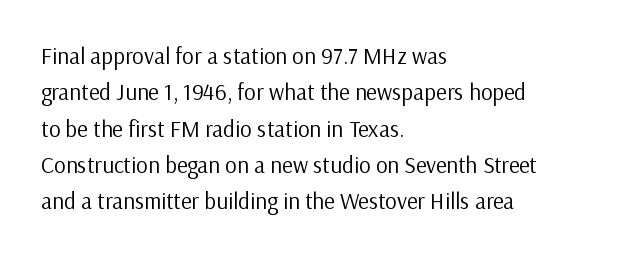
{"italic": "no", "bold": "no", "underline": "no", "align": "left", "line_spacing": "normal", "line_spacing_ratio": 1.58, "letter_spacing": "normal", "letter_spacing_em": 0.0, "glyph_px": 23}
